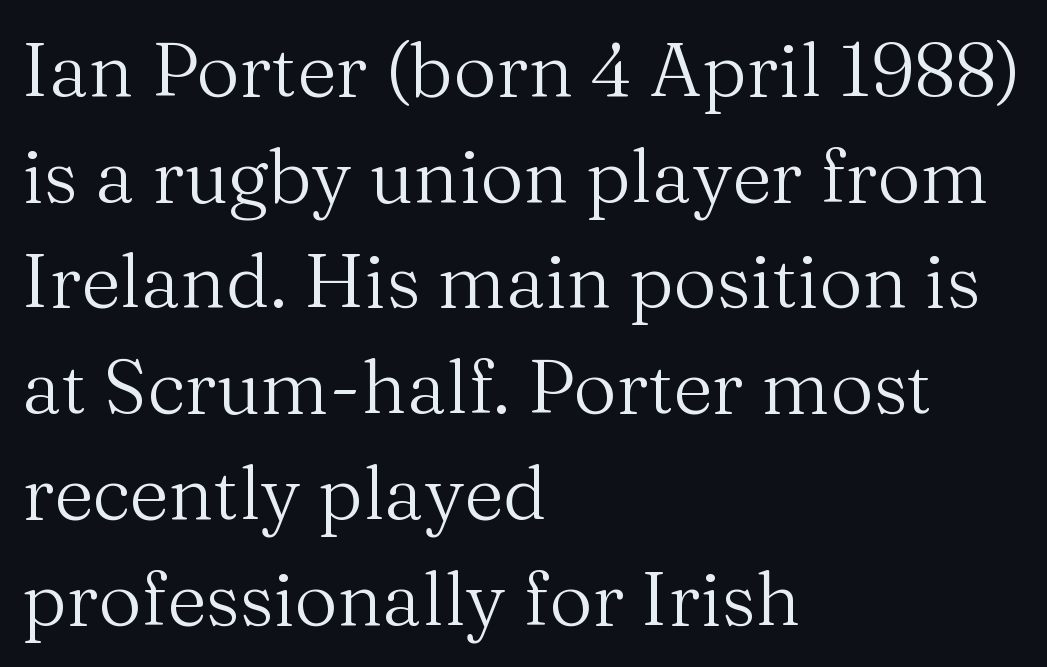
Notice how the stems are strictly vertical — no italics here. No letter is thick-stroked: the sample isn't bold. The space directly below the letters is spotless. This sample has the flowing, uneven cadence of proportional lettering.
